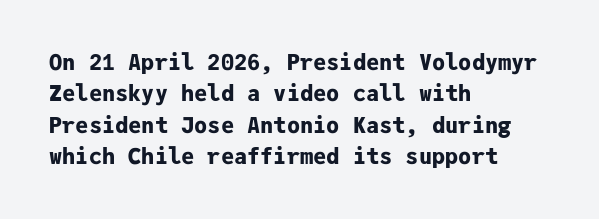
Q: Is the text bold? A: Yes.
Q: Is the text italic (slanted)? A: No, it is upright.
Q: Is the text underlined? A: No.
Q: How is the paragraph aligned? A: Left-aligned.
Q: Is the spacing between letters normal or unusually wide? A: Normal.
Q: Is the spacing between lines tight, normal or loose? A: Normal.
